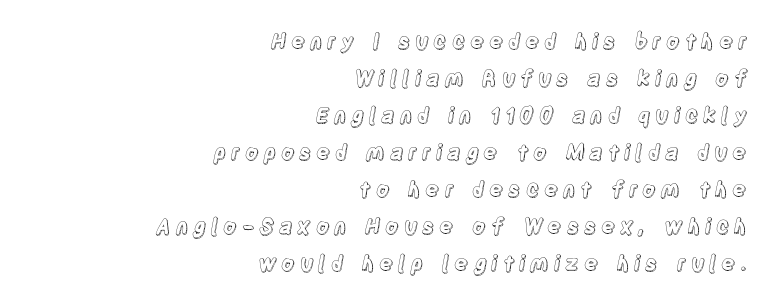
Check the space under the baseline: it is left empty. Caption: multi-line text, flush right, ragged left. The tracking jumps out immediately: characters are airy and widely separated.
